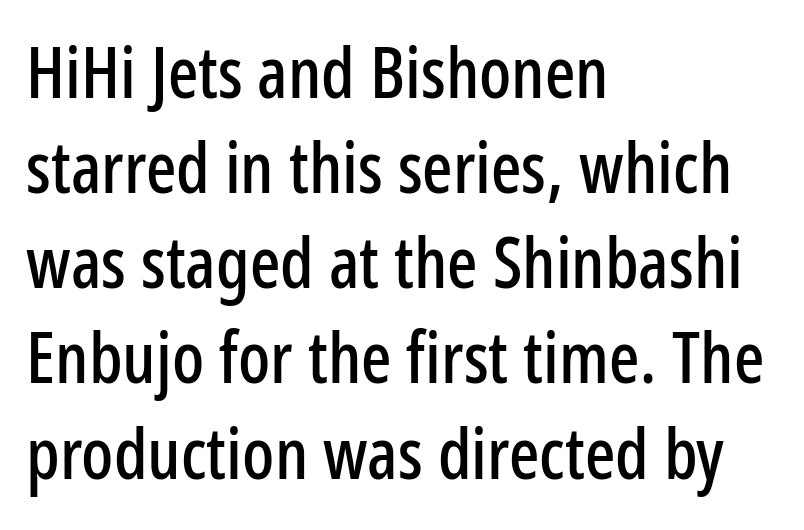
Q: Is the text italic (slanted)? A: No, it is upright.
Q: Is the typeface a serif or a sans-serif typeface? A: Sans-serif.
Q: Is the text underlined? A: No.
Q: How is the paragraph aligned? A: Left-aligned.
Q: Is the spacing between letters normal or unusually wide? A: Normal.
Q: Is the spacing between lines tight, normal or loose? A: Normal.
Q: Width (condensed, normal, or wide)? A: Condensed.
Q: Stroke contrast? A: Low.
Q: x-height? A: Medium.
Q: Monospaced? A: No.
